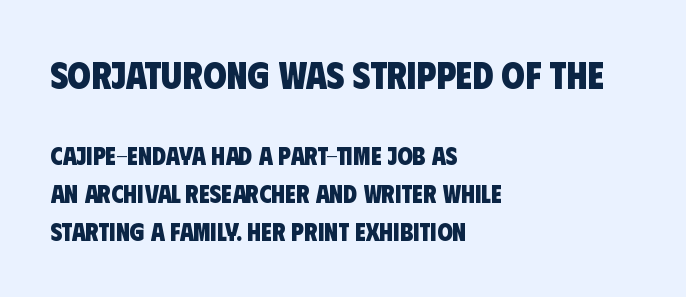
Q: Is the text bold? A: Yes.
Q: Is the typeface a serif or a sans-serif typeface? A: Sans-serif.
Q: Is the text underlined? A: No.
Q: How is the paragraph aligned? A: Left-aligned.
Q: Is the spacing between letters normal or unusually wide? A: Normal.
Q: Is the spacing between lines tight, normal or loose? A: Normal.
Q: Which block of text is set in a larger size, the first (top) or the second (bottom)? A: The first (top) one.
Q: Width (condensed, normal, or wide)? A: Condensed.
Q: Stroke contrast? A: Low.
Q: x-height? A: Large.
Q: Monospaced? A: No.
